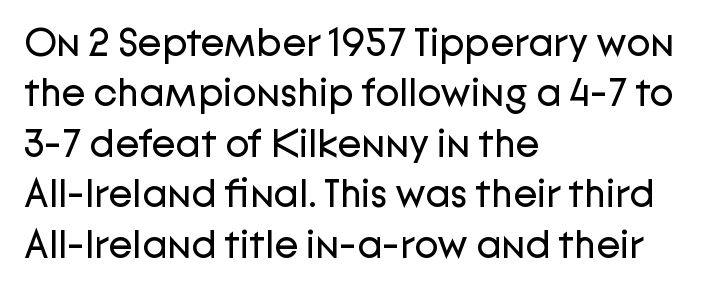
Q: Is the text bold? A: No.
Q: Is the text italic (slanted)? A: No, it is upright.
Q: Is the typeface a serif or a sans-serif typeface? A: Sans-serif.
Q: Is the text underlined? A: No.
Q: How is the paragraph aligned? A: Left-aligned.
Q: Is the spacing between letters normal or unusually wide? A: Normal.
Q: Is the spacing between lines tight, normal or loose? A: Normal.
Q: Width (condensed, normal, or wide)? A: Normal.
Q: Stroke contrast? A: Low.
Q: x-height? A: Medium.
Q: Monospaced? A: No.
